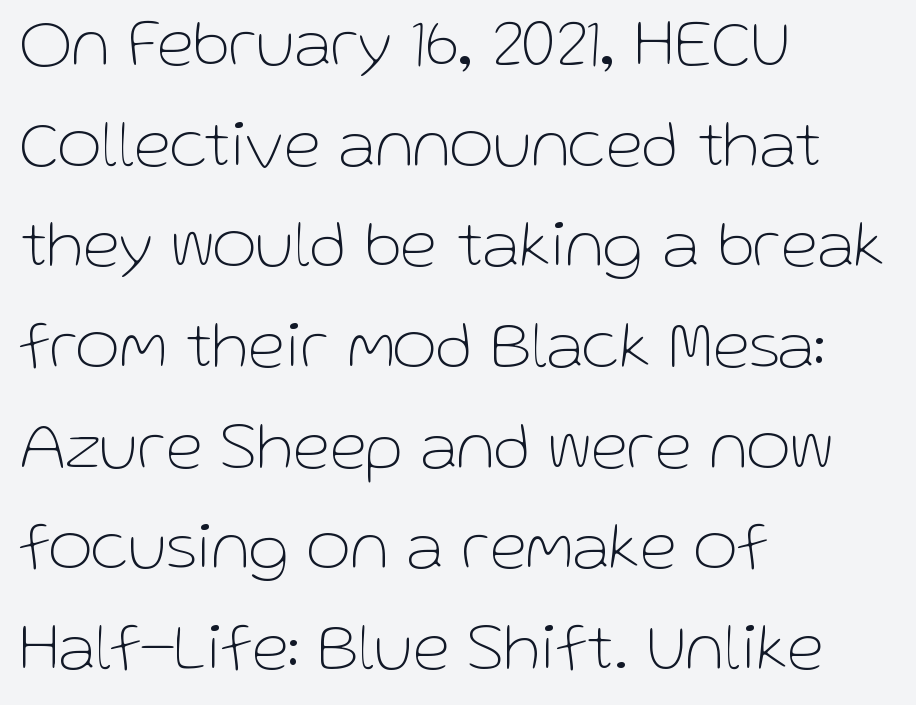
The paragraph shown leans on its left margin. This sample uses a sans-serif face. In terms of leading, this rendering sits right in the middle. Ink coverage per letter is moderate at most. The letters stand straight up with perfectly vertical stems. Characters follow at the spacing the type designer built in.
